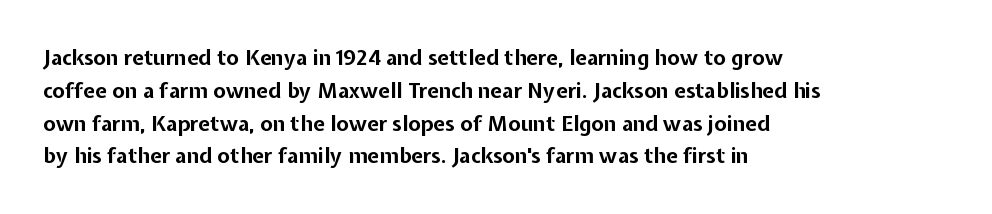
Weight check: bold — yes, fully. This rendering features lettering with no underline. This is the regular roman posture of the typeface. Is there much room between lines? A standard amount, neither cramped nor airy. No extra tracking has been applied to these lines. The rag falls on the right side of this text block.
